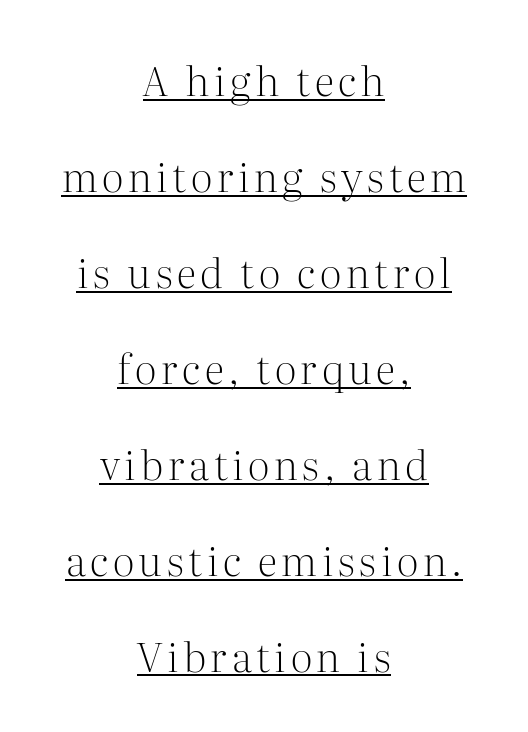
The lettering holds an erect, upright posture throughout. Descenders here cross a horizontal rule under the line. The paragraph has two soft edges and a firm central axis. In terms of letterform style, serifs are clearly present.
